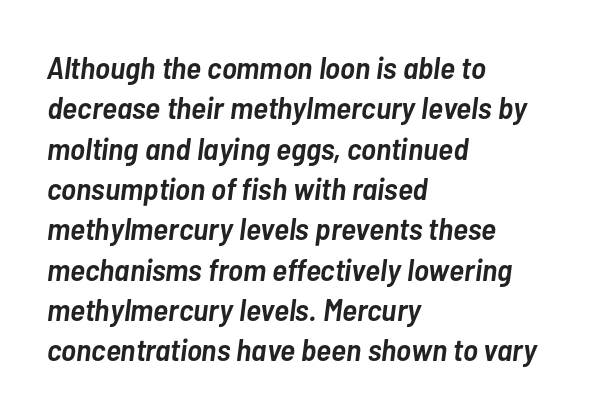
The gap between lines stays unmarked. The text carries the slant typical of an italic or oblique font. I'd describe the lettering as semibold — firm but not a full bold. Notice how the passage keeps a crisp vertical edge on the left only. Letter spacing: default. Think of a printed novel: that variable character pitch is what you see here.
